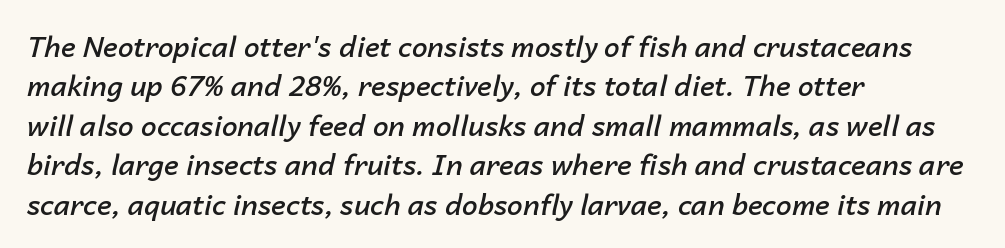
{"italic": "yes", "lean": "right", "slant_degrees": 14, "bold": "semi", "weight": "semibold", "width": "normal", "stroke_contrast": "low", "x_height": "medium", "monospaced": "no", "underline": "no", "align": "left", "line_spacing": "normal", "line_spacing_ratio": 1.41, "letter_spacing": "normal", "letter_spacing_em": 0.0, "glyph_px": 28}
